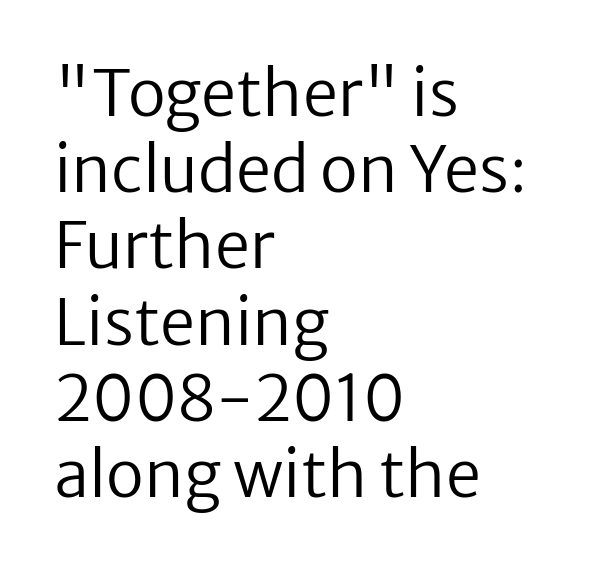
These lines keep a tight, regular rhythm from letter to letter. A typesetter would call this proportional, since set widths differ per character. The typeface has the unassuming heft of standard copy or less. You can tell it's not italic because the verticals are truly vertical.
